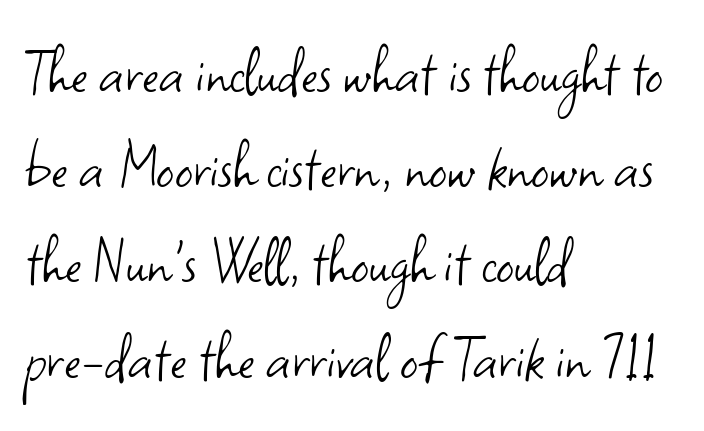
Q: Is the text bold? A: No.
Q: Is the text italic (slanted)? A: Yes.
Q: Is the typeface a serif or a sans-serif typeface? A: Sans-serif.
Q: Is the text underlined? A: No.
Q: How is the paragraph aligned? A: Left-aligned.
Q: Is the spacing between letters normal or unusually wide? A: Normal.
Q: Is the spacing between lines tight, normal or loose? A: Normal.
Q: Width (condensed, normal, or wide)? A: Normal.
Q: Stroke contrast? A: Low.
Q: x-height? A: Small.
Q: Monospaced? A: No.
